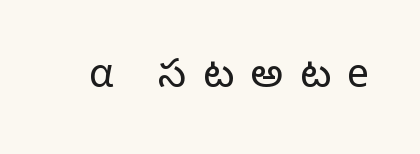
{"serif": "no", "italic": "no", "bold": "no", "weight": "light", "width": "normal", "stroke_contrast": "low", "x_height": "medium", "monospaced": "no", "underline": "no", "letter_spacing": "wide", "letter_spacing_em": 0.42, "glyph_px": 40}
